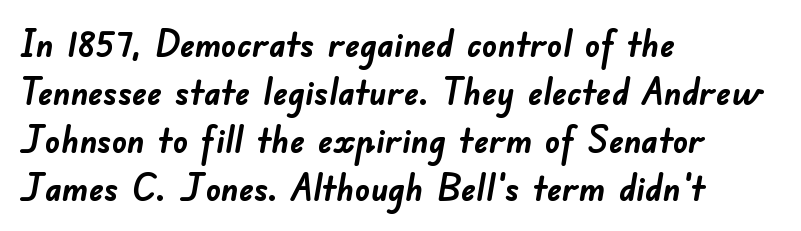
In terms of letterform style, serifs are entirely absent. These lines are set flush left with a ragged right edge. The letters advance in unequal steps, a hallmark of proportional type. The zone under the glyphs is completely vacant. Compared with typical paragraphs, the rows here are spaced about the same.
